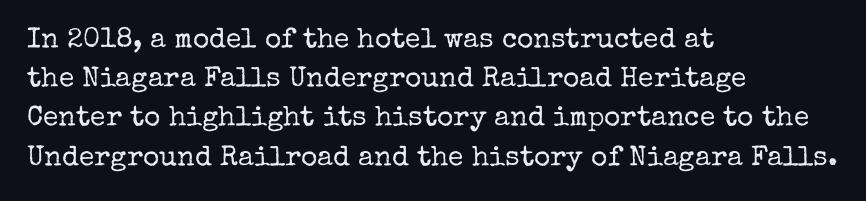
{"serif": "yes", "italic": "no", "bold": "no", "weight": "regular", "width": "normal", "stroke_contrast": "low", "x_height": "medium", "monospaced": "no", "underline": "no", "align": "left", "line_spacing": "normal", "line_spacing_ratio": 1.4, "letter_spacing": "normal", "letter_spacing_em": 0.0, "glyph_px": 28}
